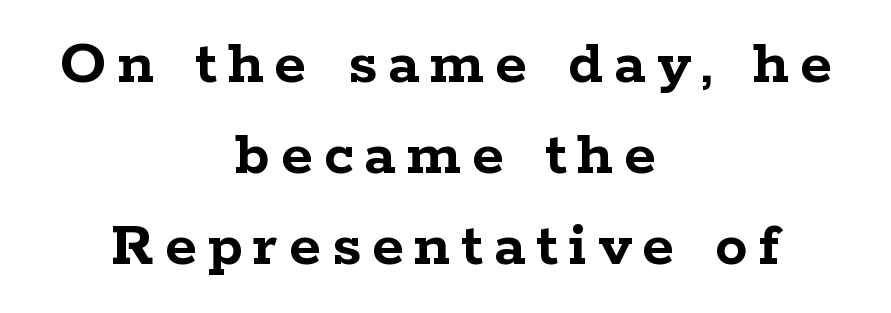
The image shows 65 px semibold, wide serif type, upright; set centered, normal line spacing (1.4x), not underlined; low stroke contrast and a medium x-height.
